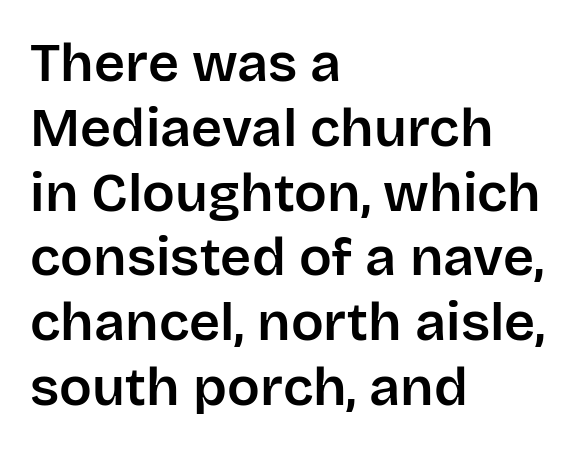
{"serif": "no", "italic": "no", "width": "normal", "stroke_contrast": "low", "x_height": "large", "monospaced": "no", "underline": "no", "align": "left", "line_spacing_ratio": 1.2, "letter_spacing": "normal", "letter_spacing_em": 0.0, "glyph_px": 54}
